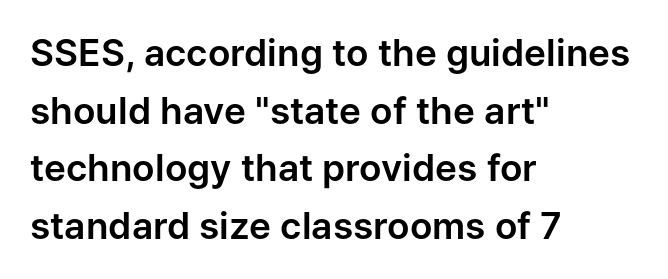
Q: Is the text italic (slanted)? A: No, it is upright.
Q: Is the typeface a serif or a sans-serif typeface? A: Sans-serif.
Q: Is the text underlined? A: No.
Q: How is the paragraph aligned? A: Left-aligned.
Q: Is the spacing between letters normal or unusually wide? A: Normal.
Q: Is the spacing between lines tight, normal or loose? A: Normal.
Q: Width (condensed, normal, or wide)? A: Normal.
Q: Stroke contrast? A: Low.
Q: x-height? A: Medium.
Q: Monospaced? A: No.
